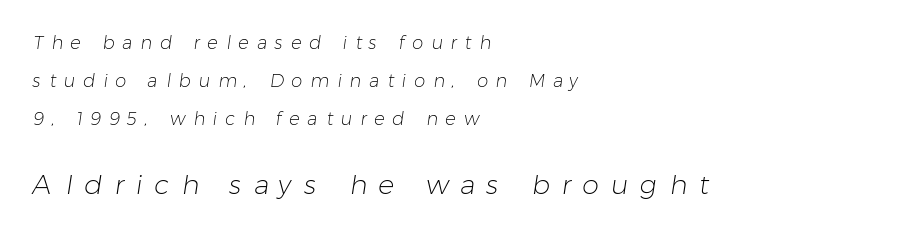
The image shows 27 px text type; set left-aligned, loose line spacing (2.12x), unusually wide letter spacing (+0.44 em), not underlined; the second (bottom) block is 1.5x larger.
